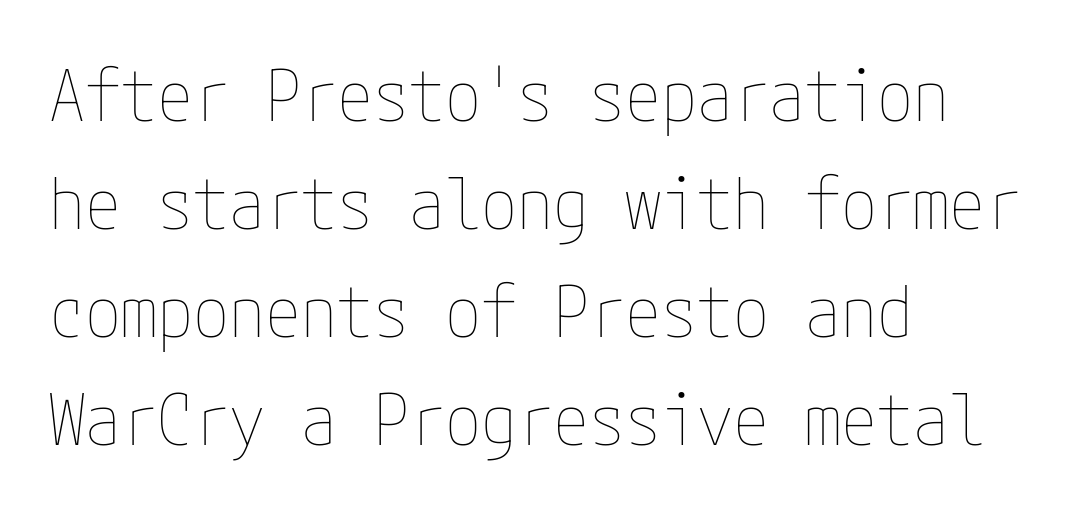
{"italic": "no", "bold": "no", "weight": "thin", "width": "condensed", "stroke_contrast": "low", "x_height": "medium", "underline": "no", "align": "left", "line_spacing": "normal", "line_spacing_ratio": 1.5, "letter_spacing": "normal", "letter_spacing_em": 0.0, "glyph_px": 72}
